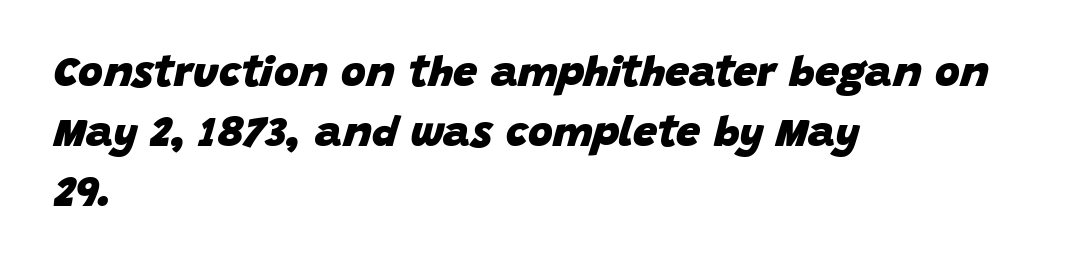
Q: Is the text bold? A: Yes.
Q: Is the text italic (slanted)? A: Yes, it leans right by about 15 degrees.
Q: Is the text underlined? A: No.
Q: How is the paragraph aligned? A: Left-aligned.
Q: Is the spacing between letters normal or unusually wide? A: Normal.
Q: Is the spacing between lines tight, normal or loose? A: Normal.
Q: Width (condensed, normal, or wide)? A: Normal.
Q: Stroke contrast? A: Low.
Q: x-height? A: Large.
Q: Monospaced? A: No.
